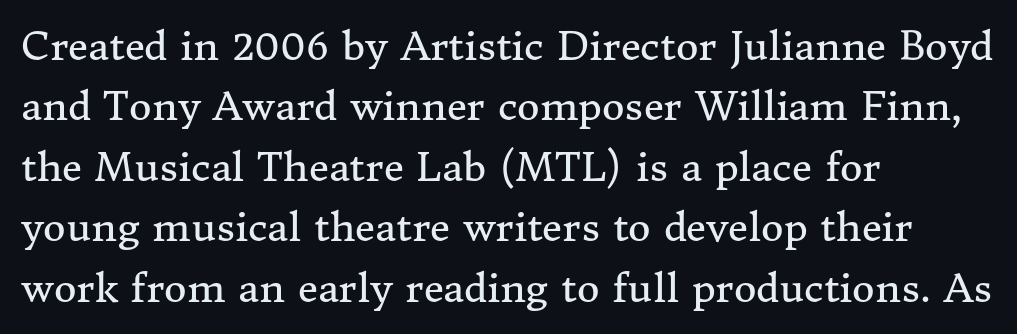
Interline gaps are of average width in this sample. The passage is arranged the way most books set body copy — flush left. The rendering keeps characters at their native spacing. Stroke thickness stays within the range of a standard reading face or lighter. Regarding serifs, this sample has them.
